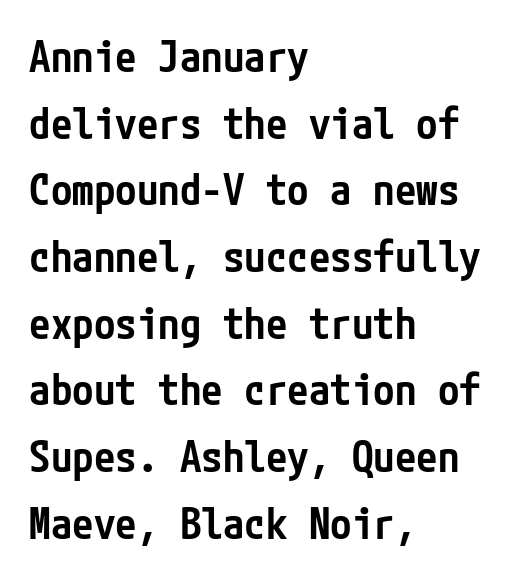
A typesetter would call this leading conventional body-copy spacing. A typesetter would label this face a sans. How heavy is the stroke? Medium-heavy — a semibold, shy of bold. Does the lettering tilt? It doesn't — this is upright. The letters sit at their default tracking, neither squeezed nor spread.
